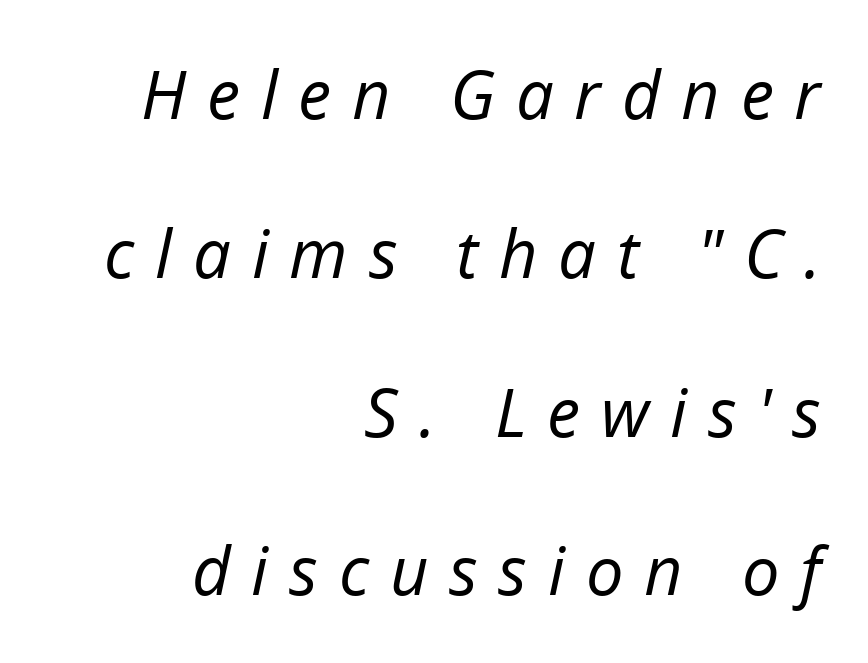
Do the characters align in a grid? No, the font is proportional. Is the stroke heavy? The answer is a plain regular-or-lighter. One glance says open: line gaps are wider than usual. Leftover space on each line is placed entirely before the opening word.
